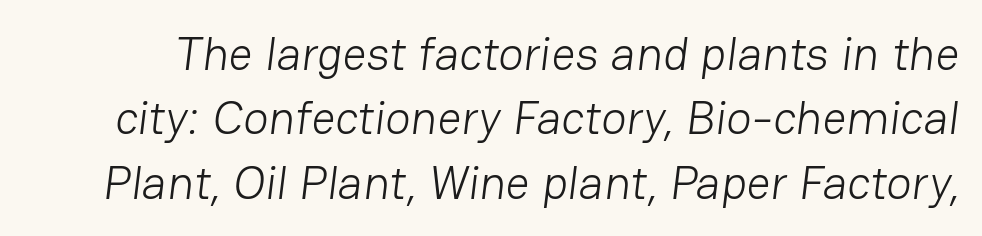
Q: Is the text bold? A: No.
Q: Is the typeface a serif or a sans-serif typeface? A: Sans-serif.
Q: Is the text underlined? A: No.
Q: Is the spacing between letters normal or unusually wide? A: Normal.
Q: Is the spacing between lines tight, normal or loose? A: Normal.
Q: Width (condensed, normal, or wide)? A: Normal.
Q: Stroke contrast? A: Low.
Q: x-height? A: Medium.
Q: Monospaced? A: No.
